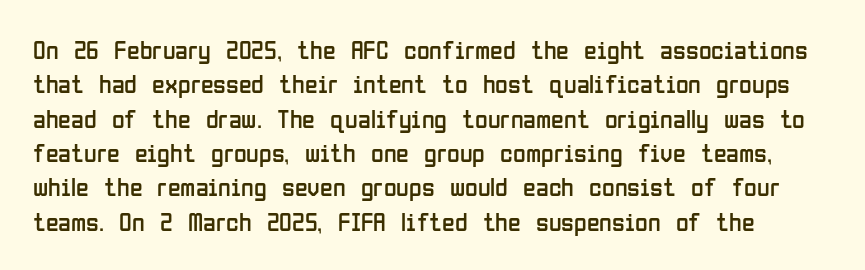
Q: Is the text bold? A: No.
Q: Is the text italic (slanted)? A: No, it is upright.
Q: Is the text underlined? A: No.
Q: Is the spacing between letters normal or unusually wide? A: Normal.
Q: Is the spacing between lines tight, normal or loose? A: Normal.
